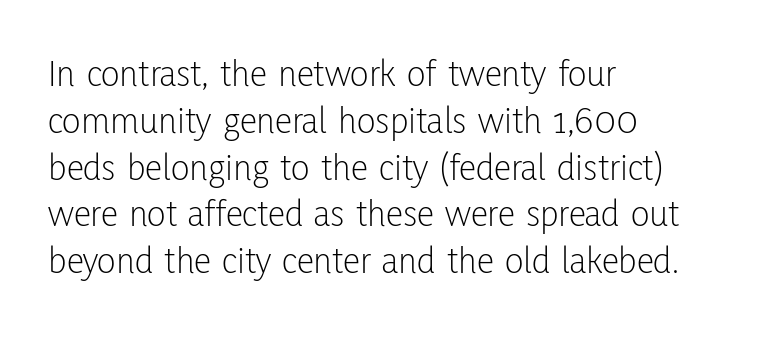
Q: Is the text bold? A: No.
Q: Is the text italic (slanted)? A: No, it is upright.
Q: Is the typeface a serif or a sans-serif typeface? A: Sans-serif.
Q: Is the text underlined? A: No.
Q: How is the paragraph aligned? A: Left-aligned.
Q: Is the spacing between letters normal or unusually wide? A: Normal.
Q: Width (condensed, normal, or wide)? A: Condensed.
Q: Stroke contrast? A: Low.
Q: x-height? A: Medium.
Q: Monospaced? A: No.
